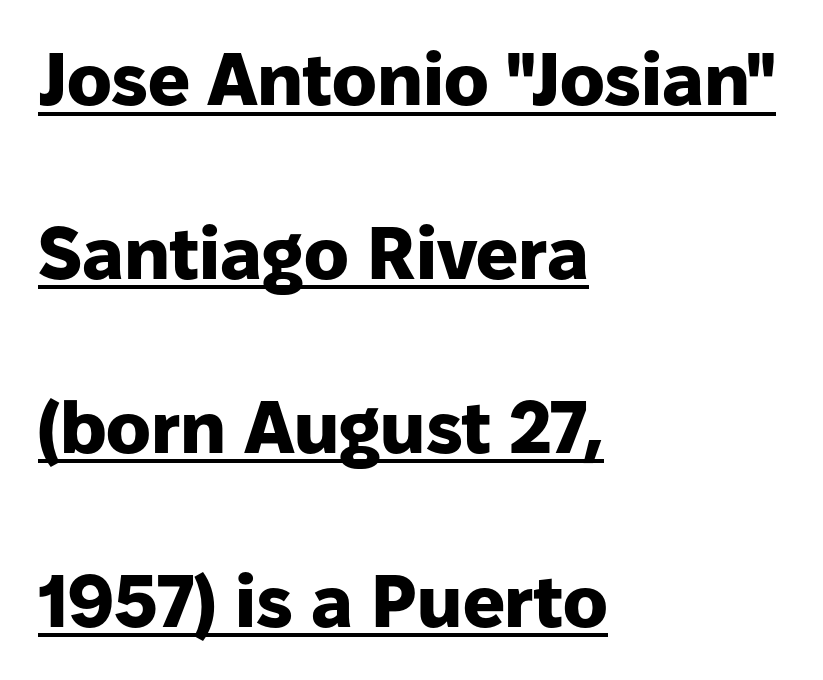
The image shows 74 px heavy sans-serif type, upright; set left-aligned, loose line spacing (2.35x), normal letter spacing, underlined; low stroke contrast and a medium x-height.
